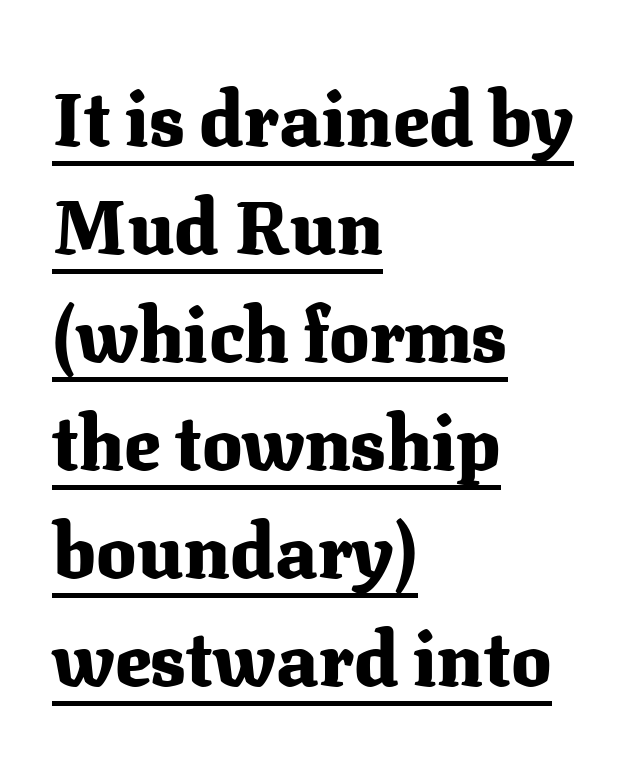
{"serif": "yes", "italic": "no", "bold": "yes", "weight": "heavy", "width": "normal", "stroke_contrast": "medium", "x_height": "medium", "monospaced": "no", "underline": "yes", "align": "left", "line_spacing": "normal", "line_spacing_ratio": 1.44, "letter_spacing": "normal", "letter_spacing_em": 0.0, "glyph_px": 75}
